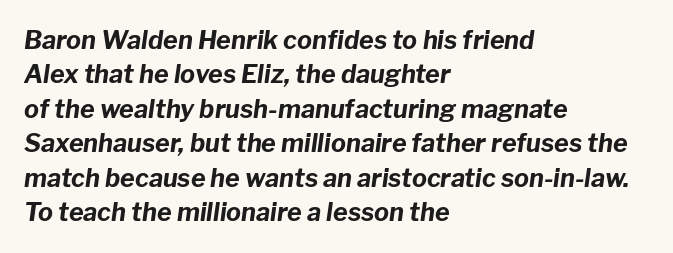
The rendering anchors every line to the left-hand side. The vertical gap from one line to the next is medium. A full-strength bold gives these letters their thick strokes. Has an underline been added? It has not. Style check: oblique.
